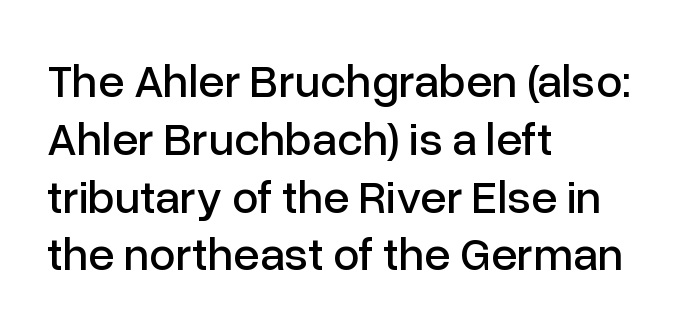
The image shows 47 px sans-serif type, upright; set left-aligned, line spacing 1.23x, normal letter spacing, not underlined; low stroke contrast and a medium x-height.
